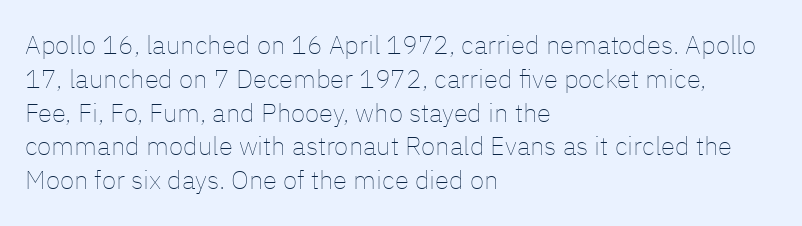
The image shows 26 px text type, upright; set left-aligned, normal line spacing (1.3x), normal letter spacing, not underlined.
